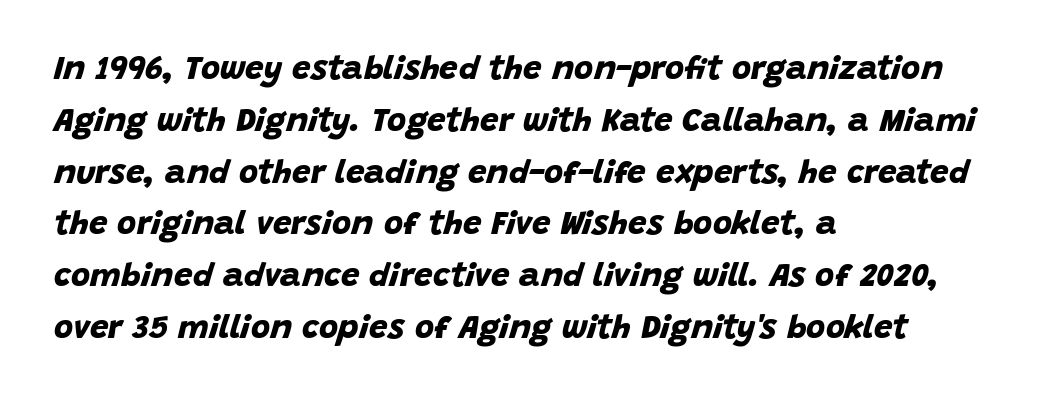
Q: Is the text bold? A: Yes.
Q: Is the typeface a serif or a sans-serif typeface? A: Sans-serif.
Q: Is the text underlined? A: No.
Q: How is the paragraph aligned? A: Left-aligned.
Q: Is the spacing between letters normal or unusually wide? A: Normal.
Q: Is the spacing between lines tight, normal or loose? A: Normal.
Q: Width (condensed, normal, or wide)? A: Normal.
Q: Stroke contrast? A: Low.
Q: x-height? A: Large.
Q: Monospaced? A: No.
